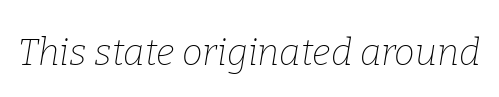
These lines were composed using italics. A typesetter would call this zero additional tracking. You could not count columns in this text — the font is proportionally spaced. Unbolded letterforms with no extra heft. Stroke terminals: seriffed. The foot of each line stays bare and open.
